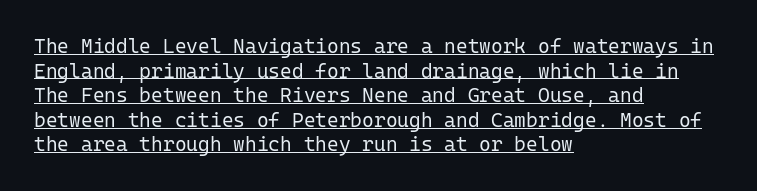
A continuous stroke trails under the words, as in a hyperlink. Is the stroke heavy? The answer is a plain regular-or-lighter. The typesetter chose a ragged-right arrangement here. Rendered with straight, roman letterforms.
